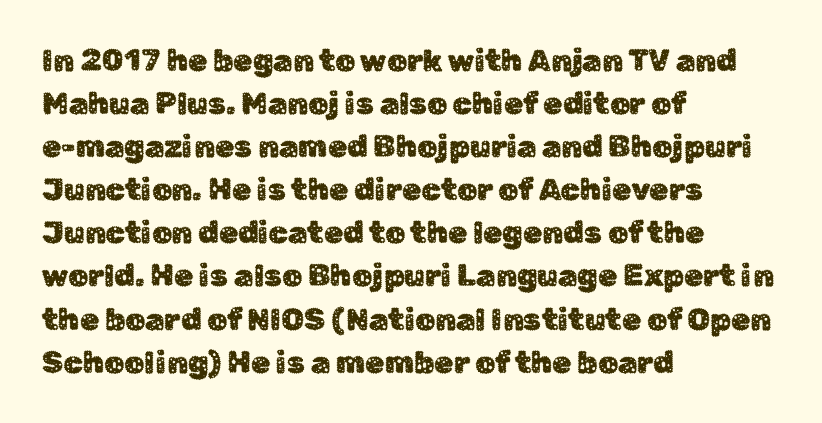
Is this a fixed-width face? No — the glyphs have proportional, varying widths. If you drew a line through each stem, it would be perfectly vertical. In terms of letterspacing, this is plain default setting. These lines are set flush left with a ragged right edge. Descender tails drop into unmarked territory.
